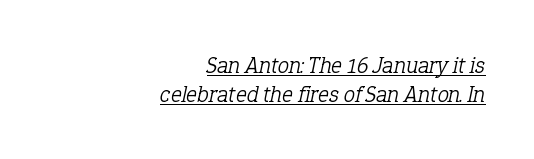
The image shows 23 px text type, italic (leaning right); set right-aligned, normal line spacing (1.26x), normal letter spacing, underlined.
